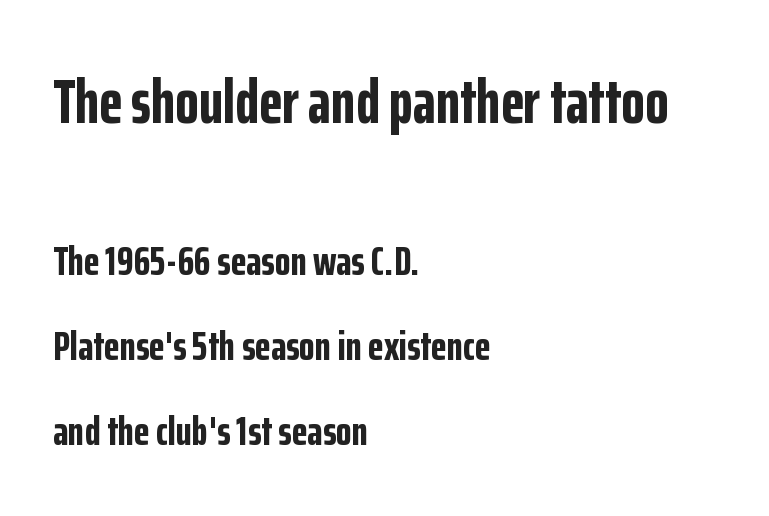
The passage shown has conventional tracking throughout. These lines were composed using upright roman letters. The rendering shows plain stroke endings on the letterforms — a sans-serif design. A great deal of white space separates one row of letters from the next. One-word summary of the alignment: left.
